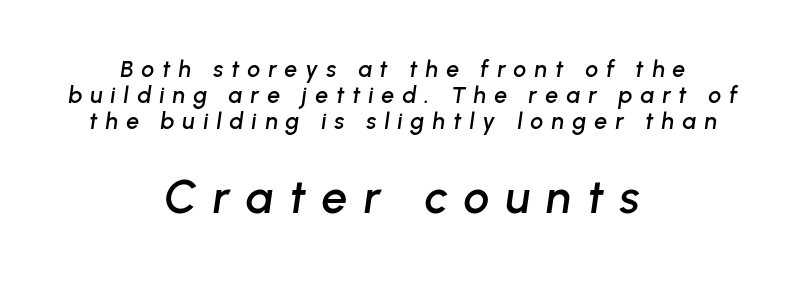
Think of a printed novel: that variable character pitch is what you see here. Lines of text with bare space underneath. Bigger letters appear in the bottom chunk; the top chunk is reduced. Display-style spreading of the glyphs; the letterfit is very open.
